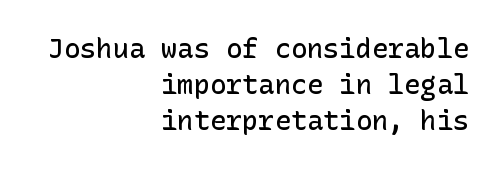
The image shows 27 px text type, upright; set right-aligned, normal line spacing (1.33x), normal letter spacing, not underlined.
